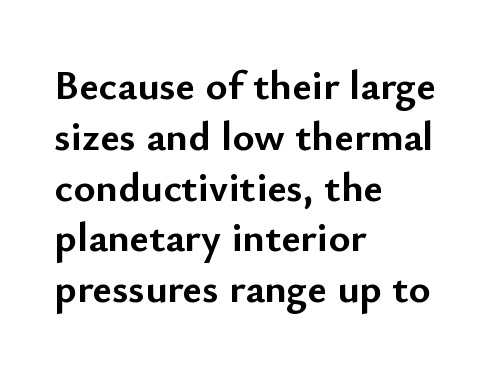
{"serif": "no", "italic": "no", "bold": "yes", "weight": "semibold", "width": "normal", "stroke_contrast": "low", "x_height": "small", "monospaced": "no", "underline": "no", "align": "left", "line_spacing_ratio": 1.21, "letter_spacing": "normal", "letter_spacing_em": 0.0, "glyph_px": 42}
